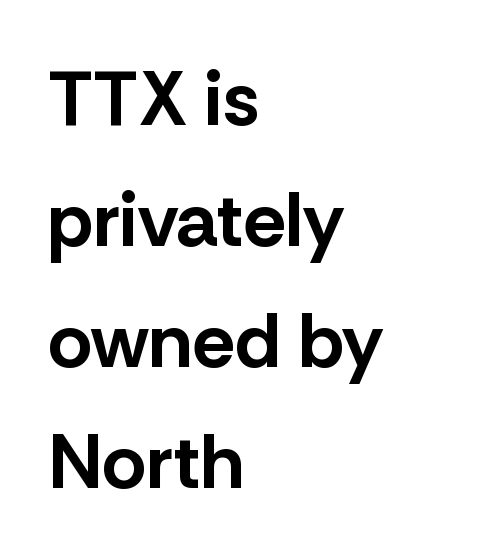
The image shows 77 px bold sans-serif type, upright; set left-aligned, normal line spacing (1.57x), normal letter spacing, not underlined; low stroke contrast and a medium x-height.
